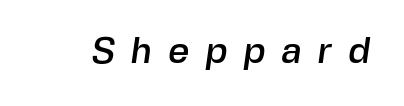
The image shows 37 px sans-serif type; set unusually wide letter spacing (+0.43 em), not underlined; a medium x-height.
